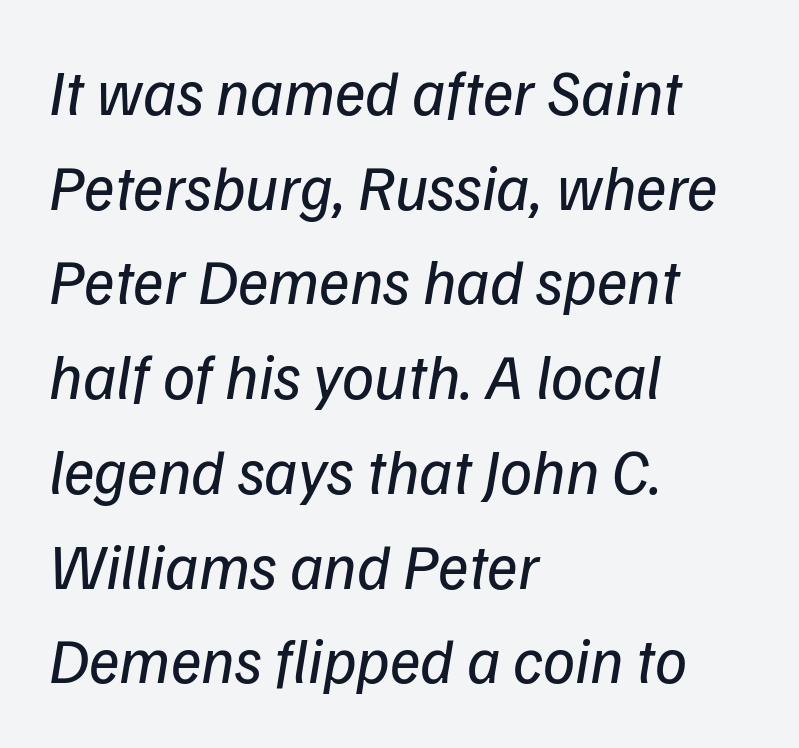
Q: Is the text bold? A: No.
Q: Is the text italic (slanted)? A: Yes, it leans right by about 9 degrees.
Q: Is the text underlined? A: No.
Q: How is the paragraph aligned? A: Left-aligned.
Q: Is the spacing between letters normal or unusually wide? A: Normal.
Q: Is the spacing between lines tight, normal or loose? A: Normal.
Q: Width (condensed, normal, or wide)? A: Normal.
Q: Stroke contrast? A: Low.
Q: x-height? A: Medium.
Q: Monospaced? A: No.
